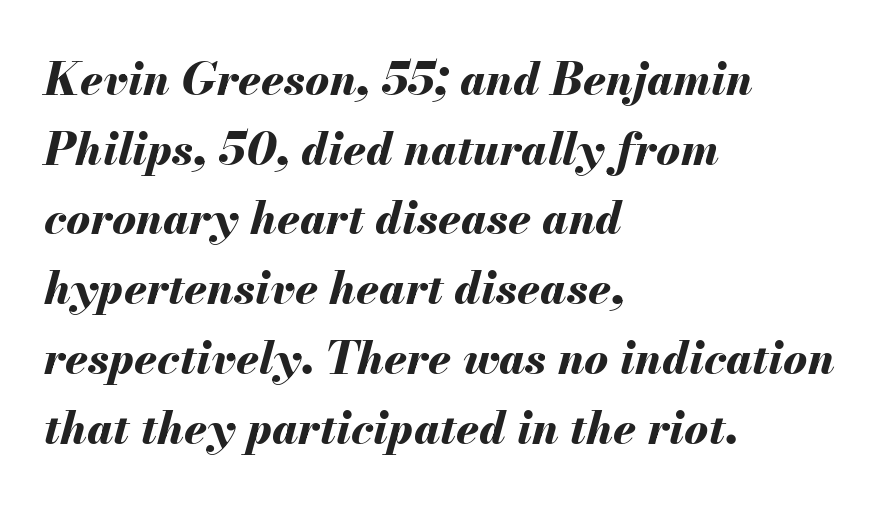
Q: Is the text bold? A: Yes.
Q: Is the text italic (slanted)? A: Yes, it leans right by about 13 degrees.
Q: Is the text underlined? A: No.
Q: How is the paragraph aligned? A: Left-aligned.
Q: Is the spacing between letters normal or unusually wide? A: Normal.
Q: Is the spacing between lines tight, normal or loose? A: Normal.
Q: Width (condensed, normal, or wide)? A: Normal.
Q: Stroke contrast? A: Medium.
Q: x-height? A: Small.
Q: Monospaced? A: No.
